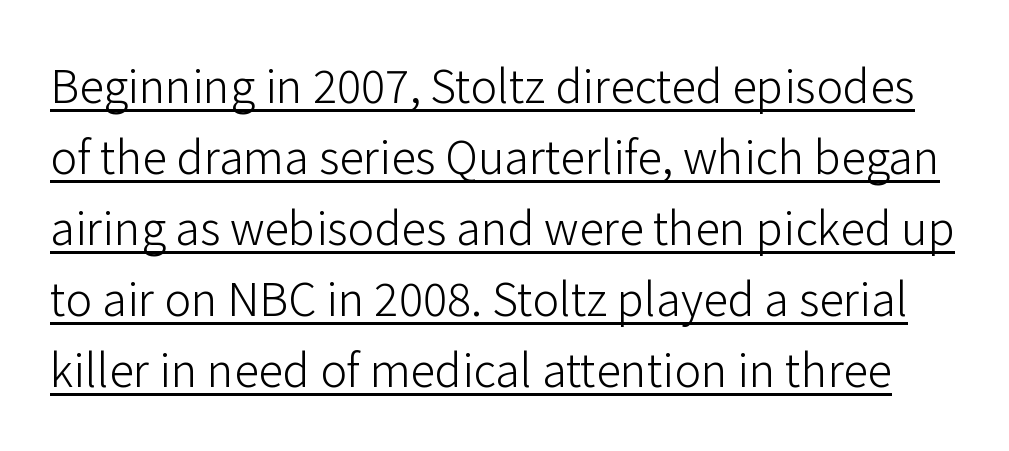
{"serif": "no", "italic": "no", "bold": "no", "weight": "light", "width": "normal", "stroke_contrast": "low", "x_height": "medium", "monospaced": "no", "underline": "yes", "line_spacing": "normal", "line_spacing_ratio": 1.58, "letter_spacing": "normal", "letter_spacing_em": 0.0, "glyph_px": 45}
